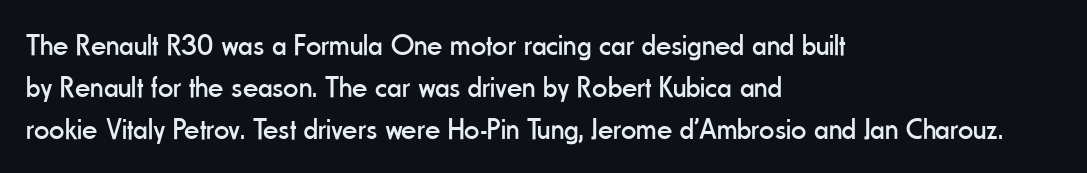
{"serif": "no", "italic": "no", "bold": "no", "weight": "regular", "width": "condensed", "stroke_contrast": "low", "x_height": "small", "monospaced": "no", "underline": "no", "align": "left", "line_spacing": "normal", "line_spacing_ratio": 1.4, "letter_spacing": "normal", "letter_spacing_em": 0.0, "glyph_px": 30}
